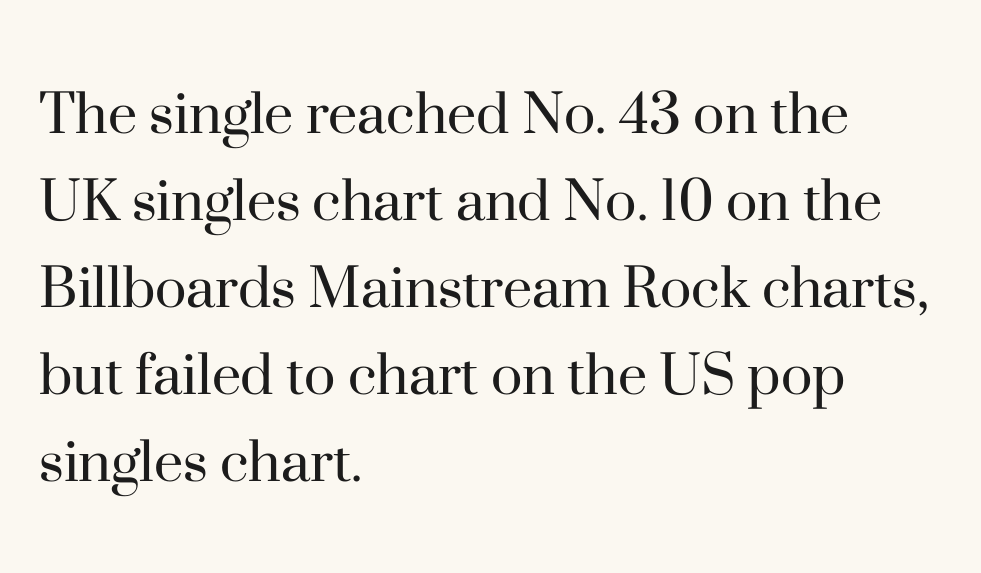
What kind of face is this? One with serifs. The typography opts for an upright posture over an oblique one. Ink coverage per letter is moderate at most. Leftover space on each line is placed entirely after the last word.
